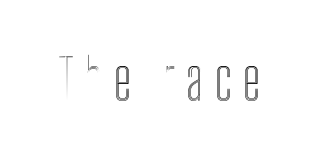
Q: Is the text italic (slanted)? A: No, it is upright.
Q: Is the text underlined? A: No.
Q: Width (condensed, normal, or wide)? A: Condensed.
Q: x-height? A: Medium.
Q: Monospaced? A: No.
